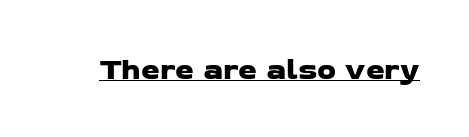
Q: Is the typeface a serif or a sans-serif typeface? A: Sans-serif.
Q: Is the text underlined? A: Yes.
Q: Is the spacing between letters normal or unusually wide? A: Normal.
Q: Width (condensed, normal, or wide)? A: Wide.
Q: Stroke contrast? A: Low.
Q: x-height? A: Medium.
Q: Monospaced? A: No.
